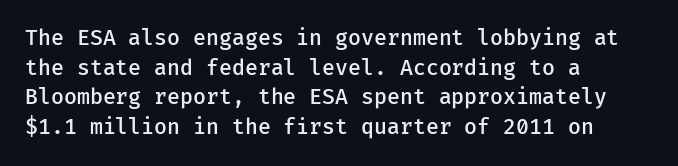
If you measured baseline to baseline, you'd find a middling distance. No italicization has been applied; the sample stays upright. If you drew a ruler down the left edge, every line would touch it. Has an underline been added? It has not. Semibold letterforms, between regular and bold. Here the glyphs are tracked normally, forming tight word shapes.
